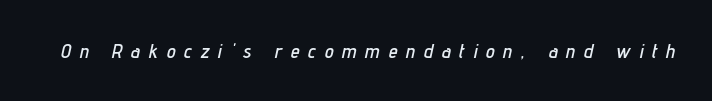
The letters are slanted; this is an italic face. Words float on clear page, feet unadorned. The type is letterspaced generously, with wide tracking.
